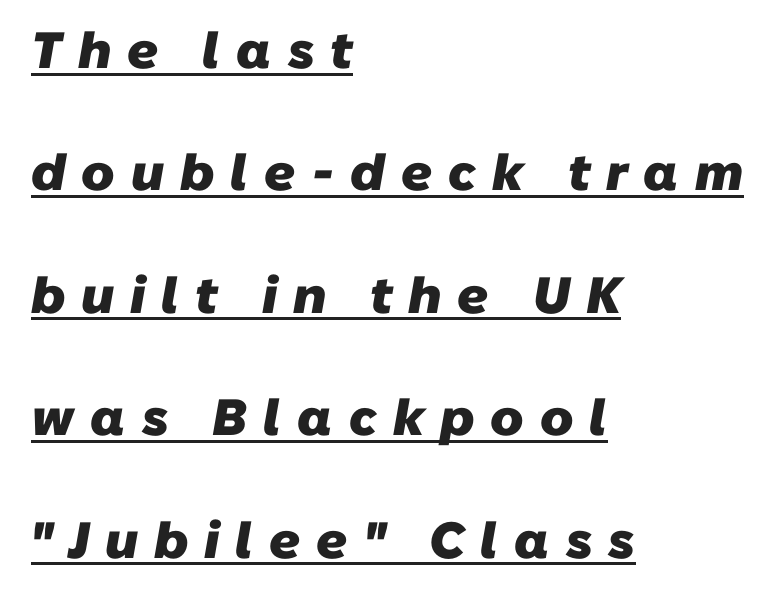
Q: Is the text bold? A: Yes.
Q: Is the typeface a serif or a sans-serif typeface? A: Sans-serif.
Q: Is the text underlined? A: Yes.
Q: How is the paragraph aligned? A: Left-aligned.
Q: Is the spacing between letters normal or unusually wide? A: Unusually wide.
Q: Is the spacing between lines tight, normal or loose? A: Loose.
Q: Width (condensed, normal, or wide)? A: Normal.
Q: Stroke contrast? A: Low.
Q: x-height? A: Medium.
Q: Monospaced? A: No.
